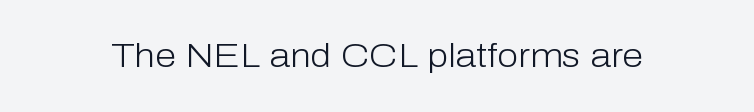
Letters have the restrained weight of plain body copy at most. This sample uses an upright cut, with every glyph sitting square on the baseline. Default kerning and tracking; the words read as compact shapes. The gap between lines stays unmarked.
